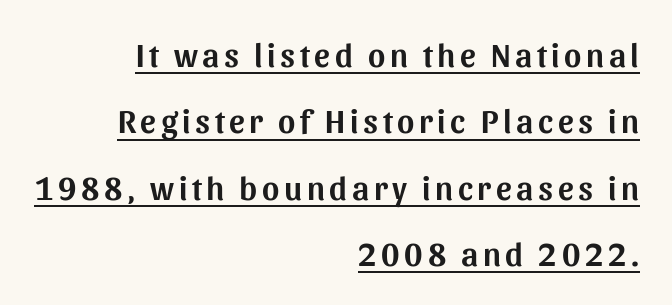
{"serif": "no", "italic": "no", "width": "normal", "stroke_contrast": "medium", "x_height": "medium", "monospaced": "no", "underline": "yes", "align": "right", "line_spacing": "loose", "line_spacing_ratio": 2.01, "glyph_px": 33}
